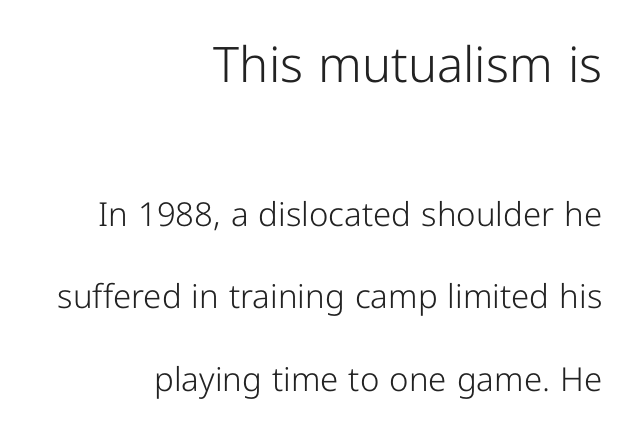
Q: Is the text bold? A: No.
Q: Is the text italic (slanted)? A: No, it is upright.
Q: Is the typeface a serif or a sans-serif typeface? A: Sans-serif.
Q: Is the text underlined? A: No.
Q: How is the paragraph aligned? A: Right-aligned.
Q: Is the spacing between letters normal or unusually wide? A: Normal.
Q: Is the spacing between lines tight, normal or loose? A: Loose.
Q: Which block of text is set in a larger size, the first (top) or the second (bottom)? A: The first (top) one.
Q: Width (condensed, normal, or wide)? A: Normal.
Q: Stroke contrast? A: Low.
Q: x-height? A: Medium.
Q: Monospaced? A: No.
